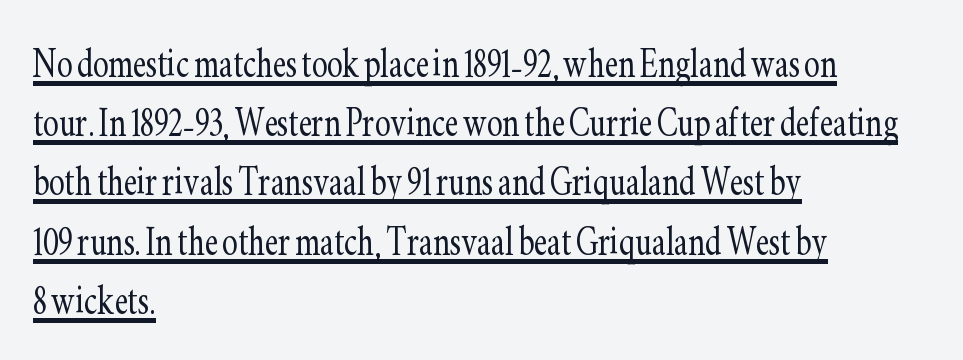
Horizontal bands of white between lines are of average thickness. Alignment: flush left. No extra ink here — the face is not bold. Character widths vary here, with narrow letters taking less room than wide ones. The rendering keeps characters at their native spacing.
